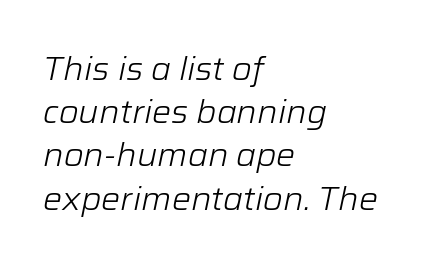
The image shows 32 px light type, italic (leaning right); set left-aligned, normal line spacing (1.35x), normal letter spacing, not underlined; low stroke contrast and a medium x-height.
